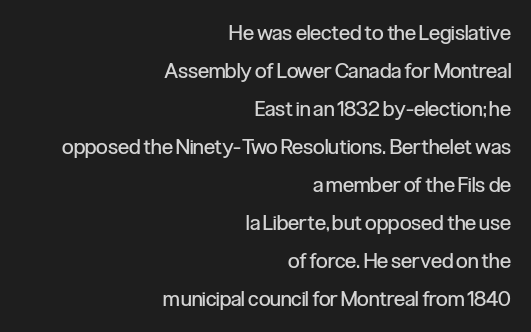
Short note: letters normally spaced. Right-aligned paragraph, ragged on the left. Caption: face not bold, strokes unweighted. Descender tails drop into unmarked territory. Designer's note — italics off, roman on.
